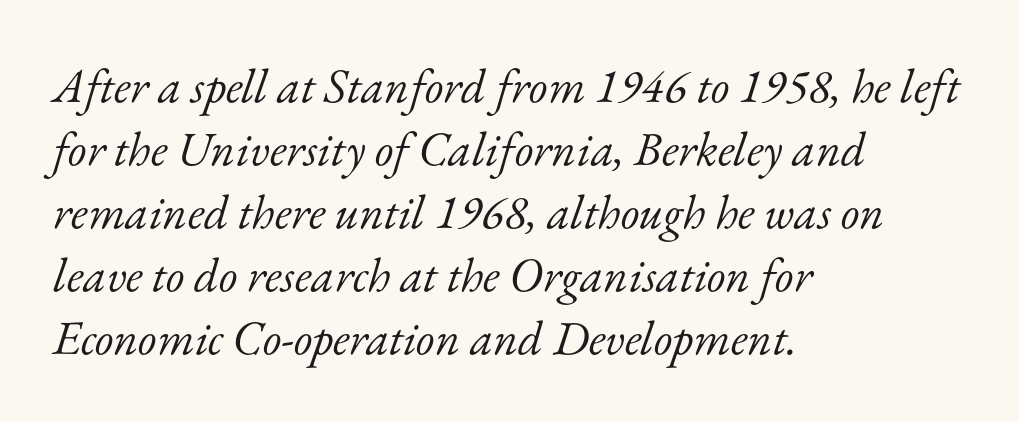
The image shows 48 px light serif type, italic (leaning right); set left-aligned, normal line spacing (1.31x), normal letter spacing, not underlined; low stroke contrast and a small x-height.
